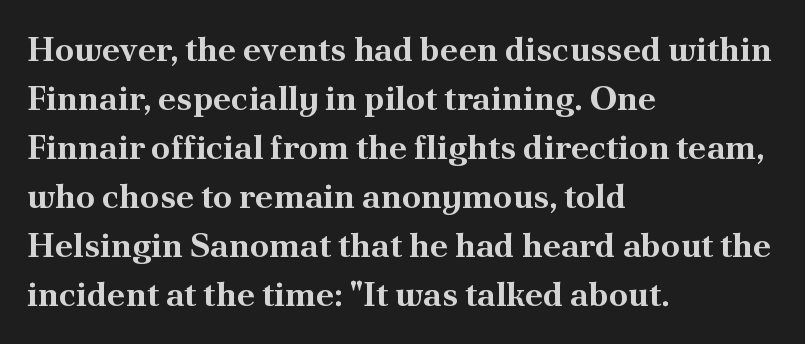
Q: Is the text bold? A: Yes.
Q: Is the text italic (slanted)? A: No, it is upright.
Q: Is the typeface a serif or a sans-serif typeface? A: Serif.
Q: Is the text underlined? A: No.
Q: How is the paragraph aligned? A: Left-aligned.
Q: Is the spacing between letters normal or unusually wide? A: Normal.
Q: Is the spacing between lines tight, normal or loose? A: Normal.
Q: Width (condensed, normal, or wide)? A: Normal.
Q: Stroke contrast? A: Medium.
Q: x-height? A: Small.
Q: Monospaced? A: No.
